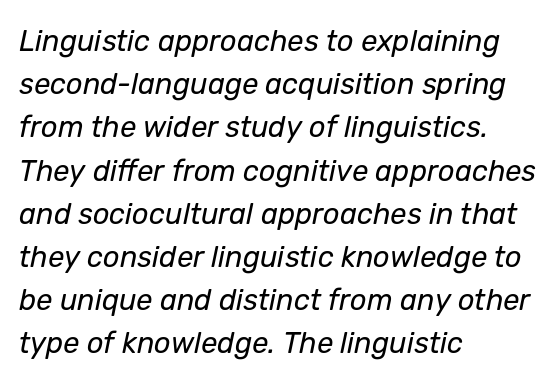
Underline: absent. The type is set solid horizontally, with unmodified tracking. How would I describe the line gaps? Plain and ordinary. The characters are drawn with everyday or finer stroke widths.
